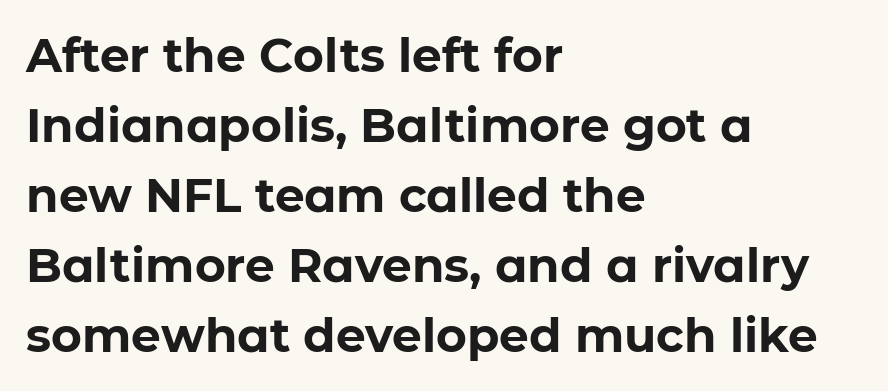
{"serif": "no", "italic": "no", "bold": "yes", "weight": "bold", "width": "normal", "stroke_contrast": "low", "x_height": "medium", "monospaced": "no", "underline": "no", "align": "left", "line_spacing": "normal", "line_spacing_ratio": 1.49, "letter_spacing": "normal", "letter_spacing_em": 0.0, "glyph_px": 47}
